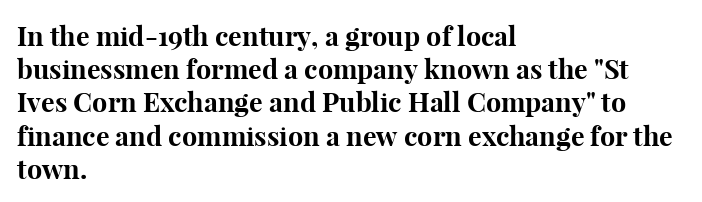
Q: Is the text bold? A: Yes.
Q: Is the text italic (slanted)? A: No, it is upright.
Q: Is the text underlined? A: No.
Q: How is the paragraph aligned? A: Left-aligned.
Q: Is the spacing between letters normal or unusually wide? A: Normal.
